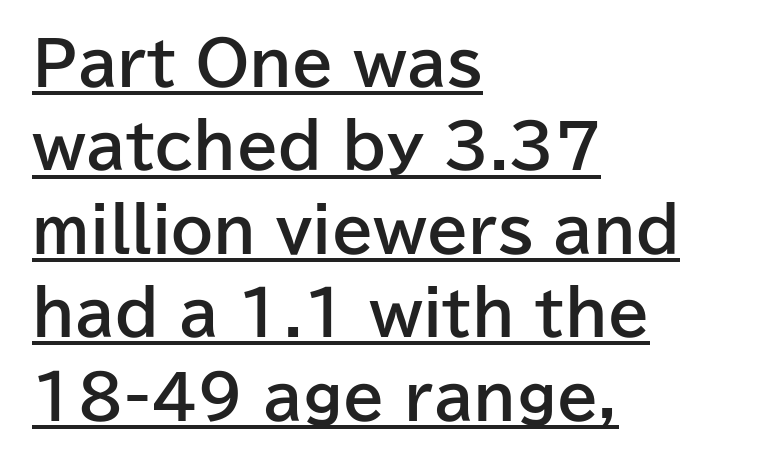
{"serif": "no", "italic": "no", "bold": "yes", "weight": "bold", "width": "normal", "stroke_contrast": "low", "x_height": "medium", "monospaced": "no", "underline": "yes", "align": "left", "line_spacing": "normal", "line_spacing_ratio": 1.39, "letter_spacing": "normal", "letter_spacing_em": 0.0, "glyph_px": 60}
